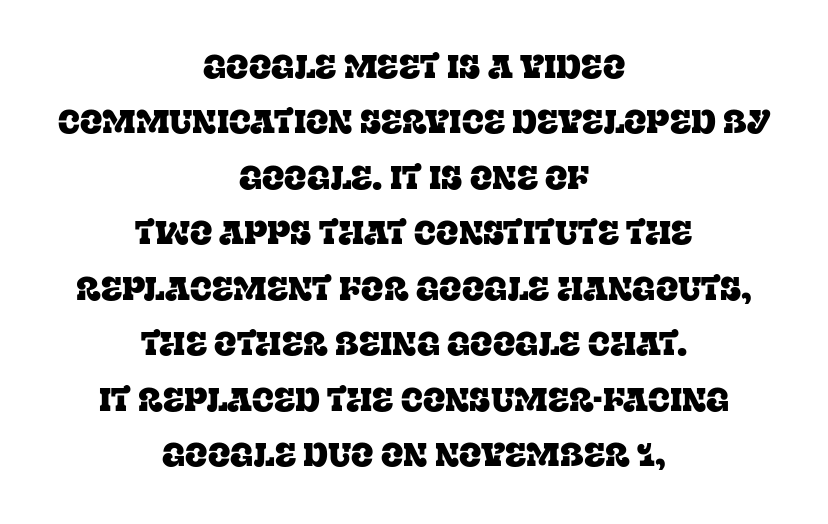
Observe the ordinary spacing: letters are neighbours, not strangers. Visually the block forms a symmetrical silhouette, jagged on both flanks. The specimen reads as upright at a glance. Think of a printed novel: that variable character pitch is what you see here. The block of text has a typical density, with ordinary space between rows. Is this a sans? No — the strokes have serifs.
